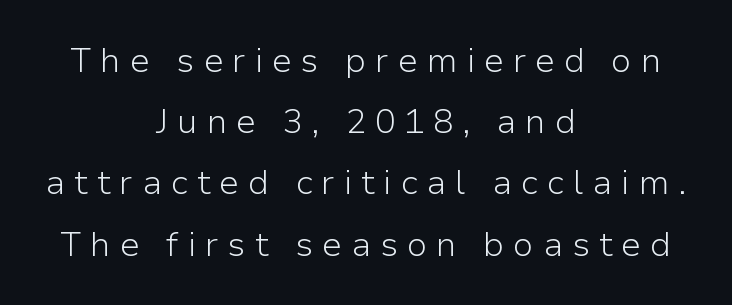
This reads as an unemphasized weight, regular at the heaviest. The glyphs in this specimen are sans serif. Note the varied advance widths — an 'i' is clearly narrower than an 'm'. A clean baseline with only descenders dipping below it. Glyph-to-glyph distance is far greater than everyday printed text.
